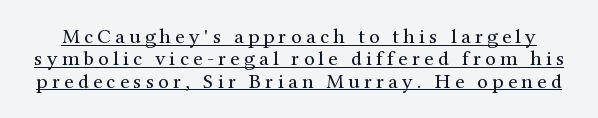
{"italic": "no", "bold": "no", "underline": "yes", "line_spacing": "tight", "line_spacing_ratio": 1.06, "letter_spacing": "wide", "letter_spacing_em": 0.2, "glyph_px": 21}
